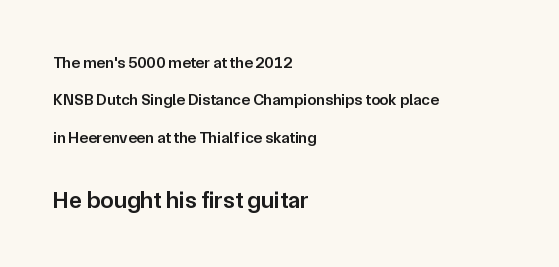
Words appear dense and cohesive because spacing is normal. Does the lettering tilt? It doesn't — this is upright. In this sample the second text group is rendered at the bigger scale. A great deal of white space separates one row of letters from the next. Its strokes are somewhat broadened, the hallmark of semibold type. The space directly below the letters is spotless.
